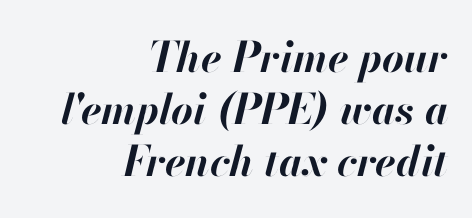
The image shows 42 px bold type, italic (leaning right); set right-aligned, line spacing 1.24x, normal letter spacing, not underlined; high stroke contrast and a small x-height.
